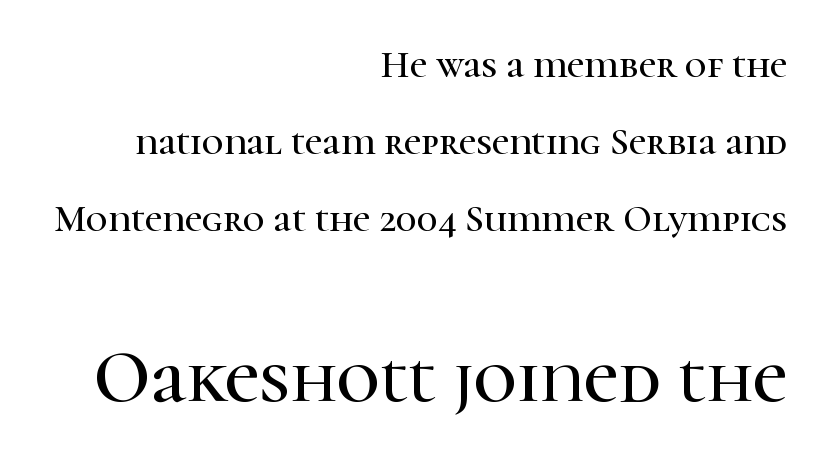
The image shows 75 px serif type, upright; set right-aligned, loose line spacing (2.02x), normal letter spacing, not underlined; the second (bottom) block is 1.97x larger; high stroke contrast and a medium x-height.
